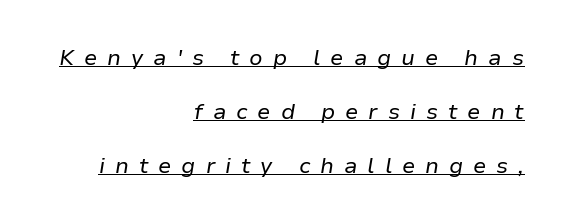
The image shows 22 px text type, italic (leaning right); set right-aligned, loose line spacing (2.45x), unusually wide letter spacing (+0.45 em), underlined.
